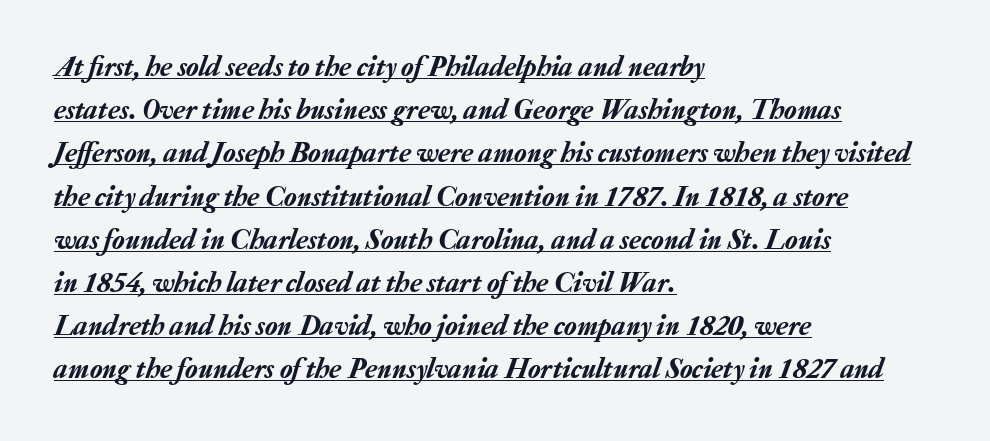
Q: Is the text italic (slanted)? A: Yes, it leans right by about 20 degrees.
Q: Is the text underlined? A: Yes.
Q: How is the paragraph aligned? A: Left-aligned.
Q: Is the spacing between letters normal or unusually wide? A: Normal.
Q: Is the spacing between lines tight, normal or loose? A: Normal.
Q: Width (condensed, normal, or wide)? A: Normal.
Q: Stroke contrast? A: Low.
Q: x-height? A: Medium.
Q: Monospaced? A: No.
